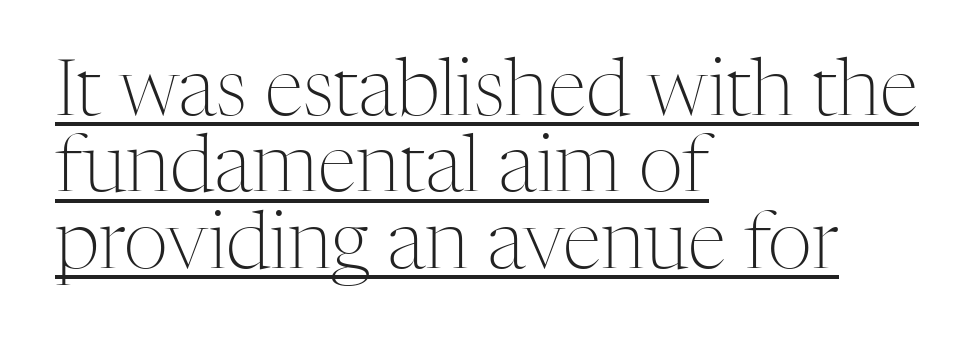
Q: Is the text bold? A: No.
Q: Is the text italic (slanted)? A: No, it is upright.
Q: Is the typeface a serif or a sans-serif typeface? A: Serif.
Q: Is the text underlined? A: Yes.
Q: How is the paragraph aligned? A: Left-aligned.
Q: Is the spacing between letters normal or unusually wide? A: Normal.
Q: Is the spacing between lines tight, normal or loose? A: Tight.
Q: Width (condensed, normal, or wide)? A: Normal.
Q: Stroke contrast? A: Medium.
Q: x-height? A: Medium.
Q: Monospaced? A: No.
